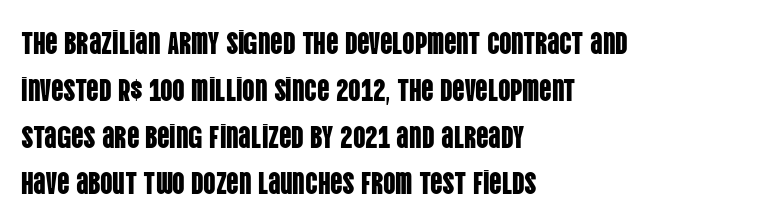
Character widths vary here, with narrow letters taking less room than wide ones. Posture: straight, roman, zero tilt. The passage is arranged the way most books set body copy — flush left. The glyphs are unaccompanied by any horizontal stroke below them. Check where the strokes stop: nothing finishes them off — pure sans. The passage shown stacks its lines at a standard gap.
